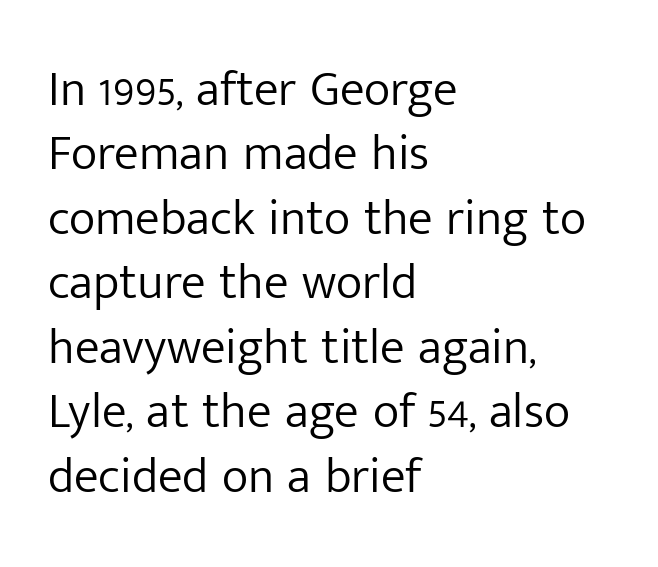
Q: Is the text bold? A: No.
Q: Is the text italic (slanted)? A: No, it is upright.
Q: Is the typeface a serif or a sans-serif typeface? A: Sans-serif.
Q: Is the text underlined? A: No.
Q: How is the paragraph aligned? A: Left-aligned.
Q: Is the spacing between letters normal or unusually wide? A: Normal.
Q: Is the spacing between lines tight, normal or loose? A: Normal.
Q: Width (condensed, normal, or wide)? A: Normal.
Q: Stroke contrast? A: Low.
Q: x-height? A: Medium.
Q: Monospaced? A: No.
